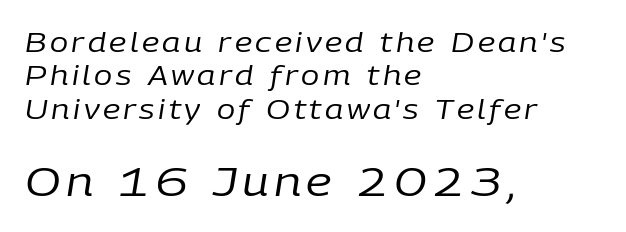
The image shows 40 px regular-weight type, italic (leaning right); set left-aligned, line spacing 1.24x, not underlined; the second (bottom) block is 1.48x larger; low stroke contrast and a medium x-height.
